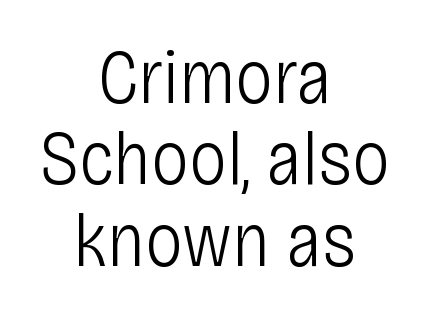
{"serif": "no", "italic": "no", "bold": "no", "weight": "light", "width": "condensed", "stroke_contrast": "low", "x_height": "large", "monospaced": "no", "underline": "no", "align": "center", "line_spacing": "tight", "line_spacing_ratio": 1.07, "letter_spacing": "normal", "letter_spacing_em": 0.0, "glyph_px": 76}
